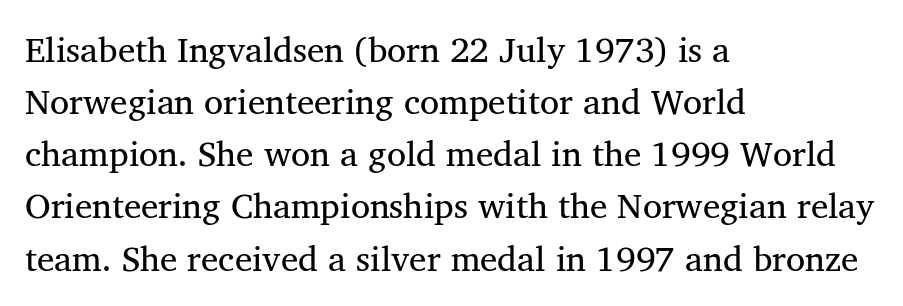
Notice how the passage keeps a crisp vertical edge on the left only. The cut favours lightness, reaching ordinary text weight at its darkest. A bare baseline throughout the passage. The passage shown is typed in a proportional face where columns would drift. Stroke terminals: seriffed.
